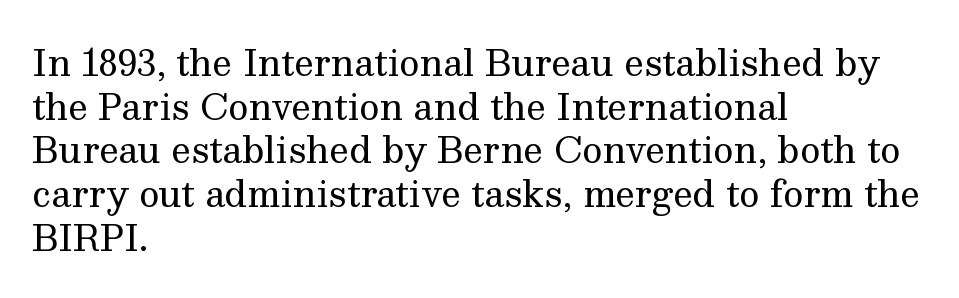
{"serif": "yes", "italic": "no", "bold": "no", "weight": "regular", "width": "normal", "stroke_contrast": "medium", "x_height": "medium", "monospaced": "no", "underline": "no", "align": "left", "line_spacing": "normal", "line_spacing_ratio": 1.25, "letter_spacing": "normal", "letter_spacing_em": 0.0, "glyph_px": 35}
